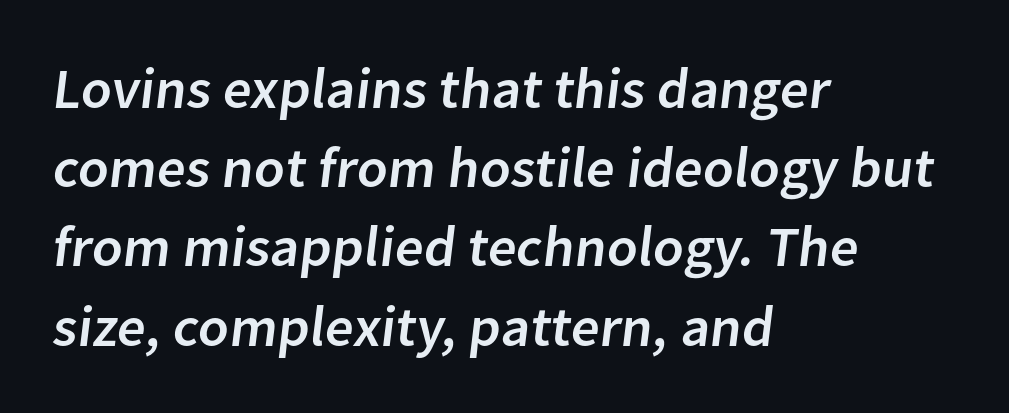
The image shows 57 px sans-serif type; set left-aligned, normal line spacing (1.39x), normal letter spacing, not underlined; low stroke contrast and a medium x-height.
